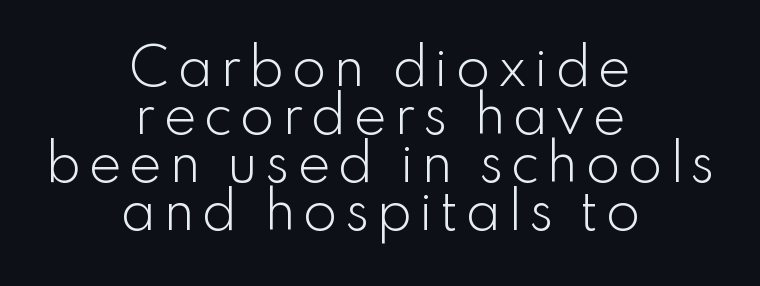
{"serif": "no", "italic": "no", "bold": "no", "weight": "light", "width": "normal", "stroke_contrast": "low", "x_height": "small", "monospaced": "no", "underline": "no", "align": "center", "line_spacing": "tight", "line_spacing_ratio": 0.96, "glyph_px": 50}
